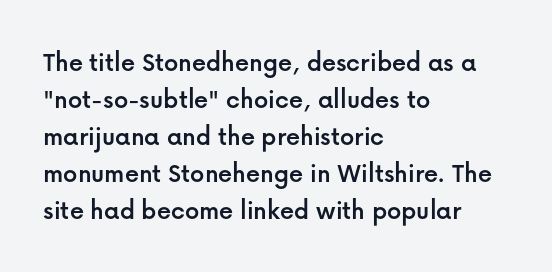
The image shows 28 px sans-serif type, upright; set left-aligned, normal line spacing (1.32x), normal letter spacing, not underlined; low stroke contrast and a medium x-height.
